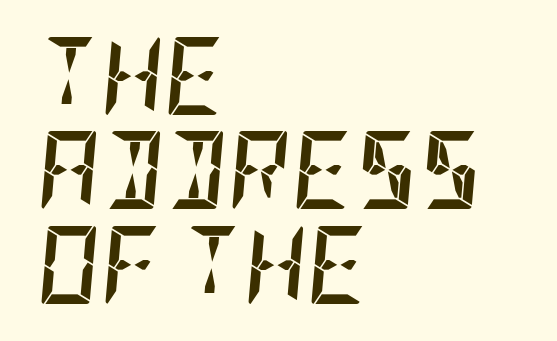
Q: Is the text bold? A: Yes.
Q: Is the text italic (slanted)? A: Yes, it leans right by about 5 degrees.
Q: Is the text underlined? A: No.
Q: How is the paragraph aligned? A: Left-aligned.
Q: Is the spacing between letters normal or unusually wide? A: Normal.
Q: Width (condensed, normal, or wide)? A: Condensed.
Q: Stroke contrast? A: Low.
Q: x-height? A: Large.
